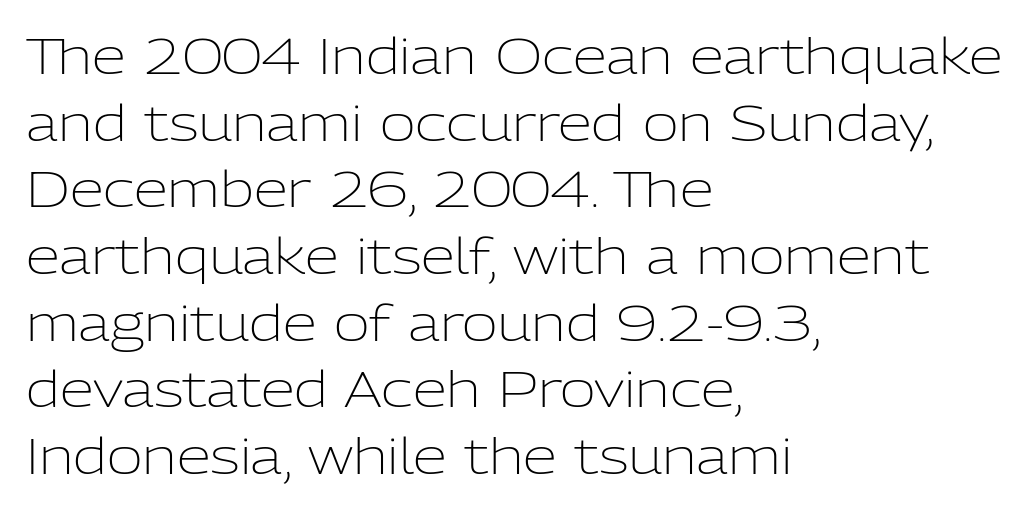
Decoration check: the copy has no underline. Tall strokes in this sample are plumb rather than angled. Is this a fixed-width face? No — the glyphs have proportional, varying widths. A typesetter would call this zero additional tracking.
